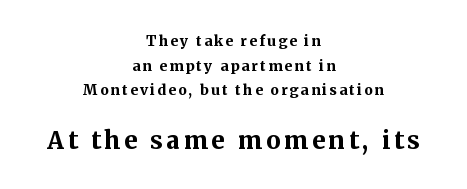
{"italic": "no", "bold": "yes", "underline": "no", "align": "center", "line_spacing_ratio": 1.76, "larger_block": "second", "size_ratio": 1.71, "glyph_px": 24}
